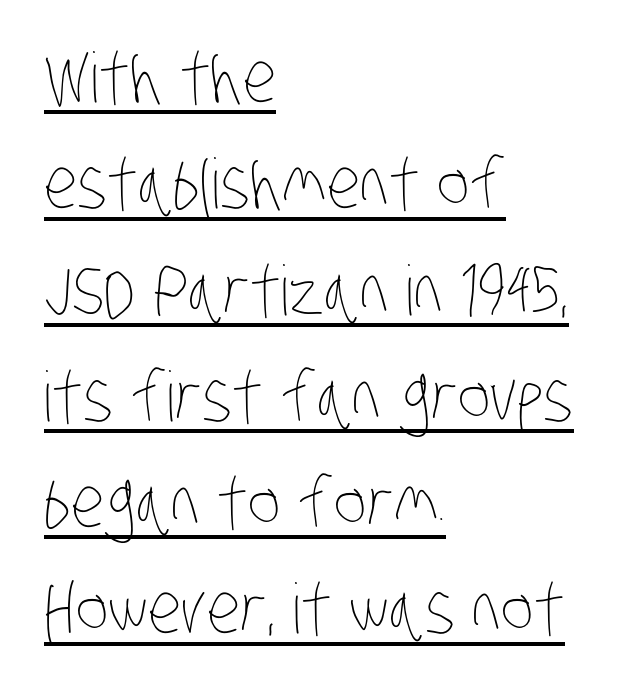
The image shows 69 px thin, condensed type; set left-aligned, normal line spacing (1.54x), normal letter spacing, underlined; low stroke contrast and a large x-height.
